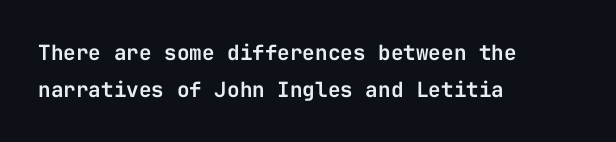
A typesetter would mark this as roman, not italic. Where is the straight margin? On the left. Short note: letters normally spaced. Clear beneath every line of the passage.
